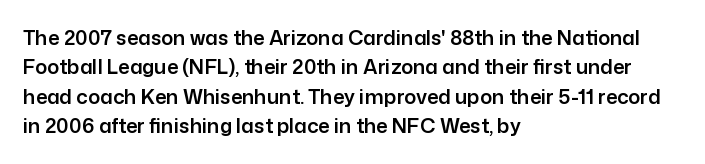
The image shows 20 px text type, upright; set left-aligned, normal line spacing (1.47x), normal letter spacing, not underlined.
